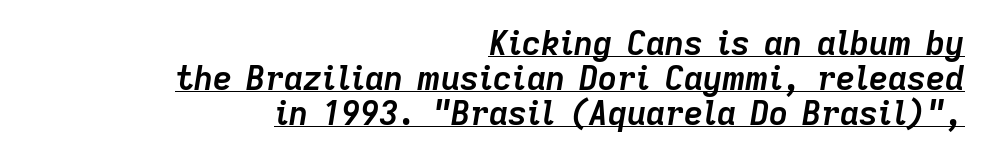
{"italic": "yes", "lean": "right", "slant_degrees": 9, "bold": "yes", "weight": "semibold", "width": "normal", "stroke_contrast": "low", "x_height": "medium", "monospaced": "no", "underline": "yes", "align": "right", "line_spacing": "tight", "line_spacing_ratio": 1.06, "letter_spacing": "normal", "letter_spacing_em": 0.0, "glyph_px": 33}
